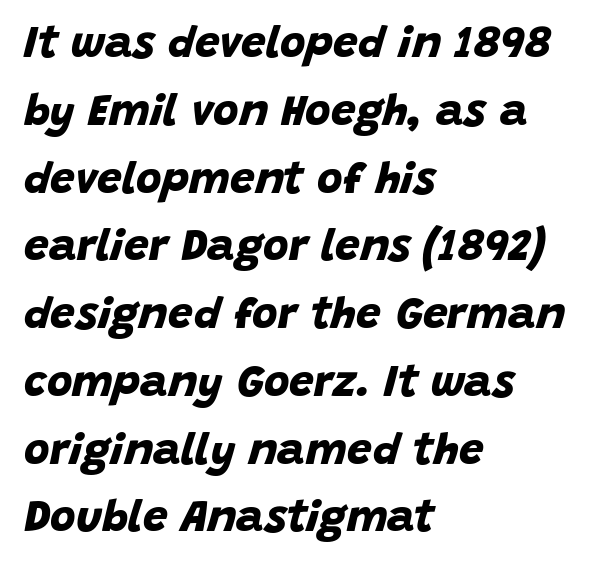
Q: Is the text bold? A: Yes.
Q: Is the typeface a serif or a sans-serif typeface? A: Sans-serif.
Q: Is the text underlined? A: No.
Q: How is the paragraph aligned? A: Left-aligned.
Q: Is the spacing between letters normal or unusually wide? A: Normal.
Q: Is the spacing between lines tight, normal or loose? A: Normal.
Q: Width (condensed, normal, or wide)? A: Normal.
Q: Stroke contrast? A: Low.
Q: x-height? A: Large.
Q: Monospaced? A: No.
